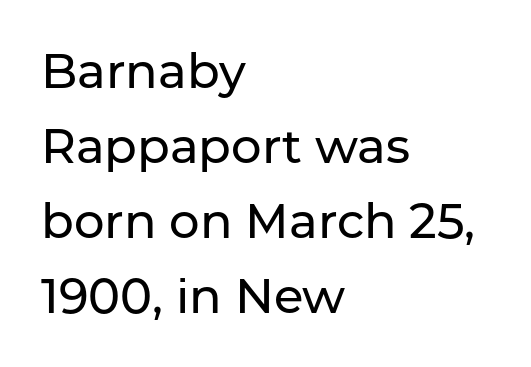
No italicization has been applied; the sample stays upright. This sample is left-justified, so line endings fall wherever the words run out. Leading matches the norm, producing a regular column. Tracking value appears to be zero — textbook default spacing.
